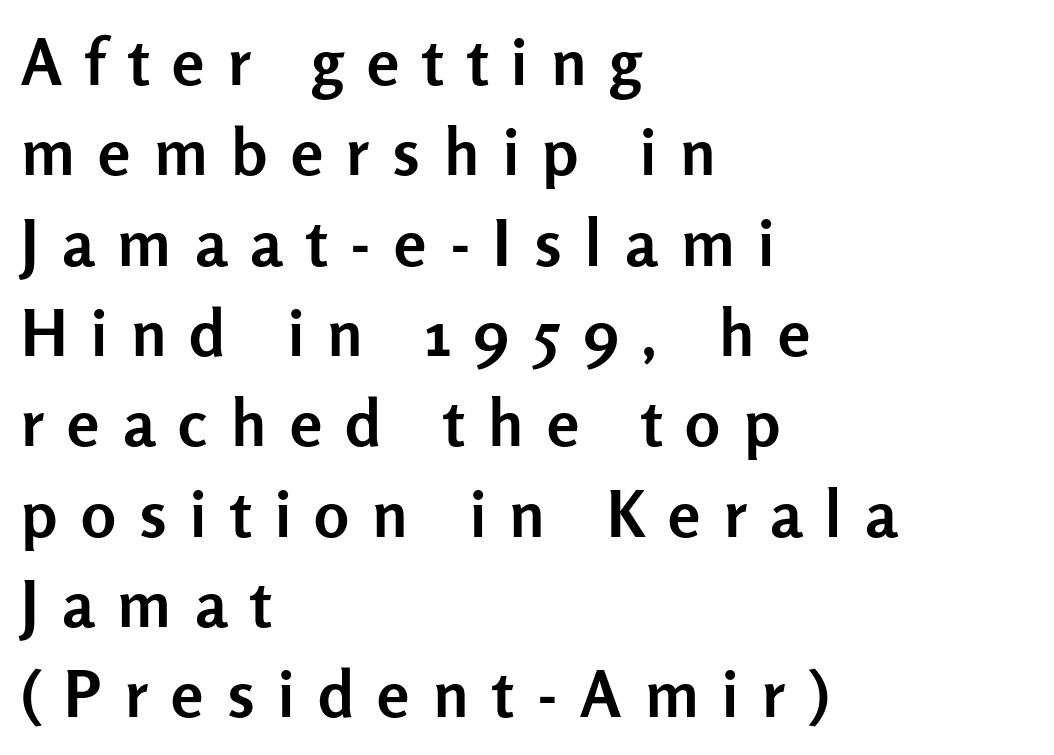
{"serif": "no", "italic": "no", "bold": "yes", "weight": "semibold", "width": "normal", "stroke_contrast": "low", "x_height": "medium", "monospaced": "no", "underline": "no", "align": "left", "line_spacing": "normal", "line_spacing_ratio": 1.39, "letter_spacing": "wide", "letter_spacing_em": 0.36, "glyph_px": 65}
